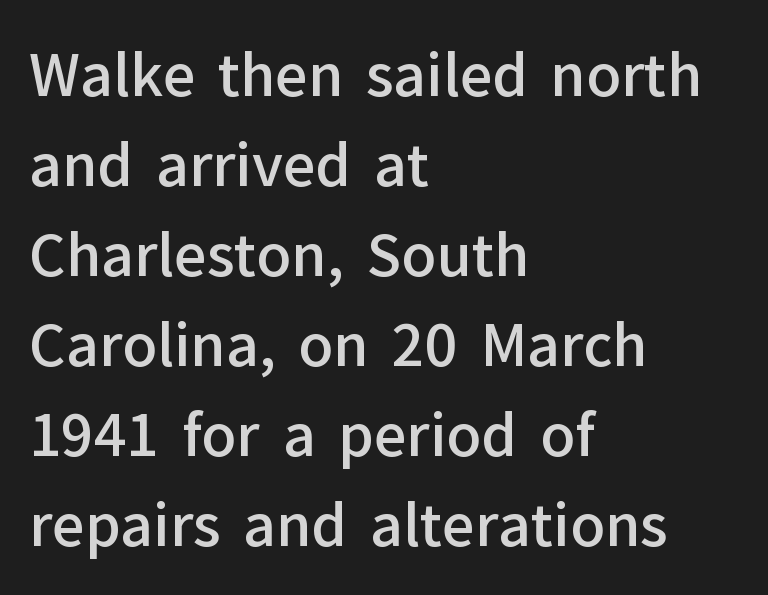
Q: Is the text bold? A: Semi-bold.
Q: Is the text italic (slanted)? A: No, it is upright.
Q: Is the typeface a serif or a sans-serif typeface? A: Sans-serif.
Q: Is the text underlined? A: No.
Q: How is the paragraph aligned? A: Left-aligned.
Q: Is the spacing between letters normal or unusually wide? A: Normal.
Q: Is the spacing between lines tight, normal or loose? A: Normal.
Q: Width (condensed, normal, or wide)? A: Normal.
Q: Stroke contrast? A: Low.
Q: x-height? A: Medium.
Q: Monospaced? A: No.
